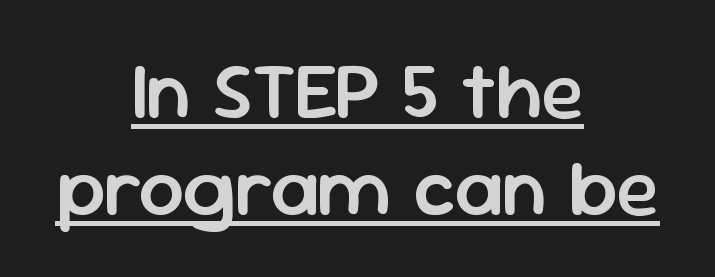
Q: Is the text bold? A: Semi-bold.
Q: Is the text italic (slanted)? A: No, it is upright.
Q: Is the typeface a serif or a sans-serif typeface? A: Sans-serif.
Q: Is the text underlined? A: Yes.
Q: How is the paragraph aligned? A: Centered.
Q: Is the spacing between letters normal or unusually wide? A: Normal.
Q: Width (condensed, normal, or wide)? A: Normal.
Q: Stroke contrast? A: Low.
Q: x-height? A: Medium.
Q: Monospaced? A: No.
